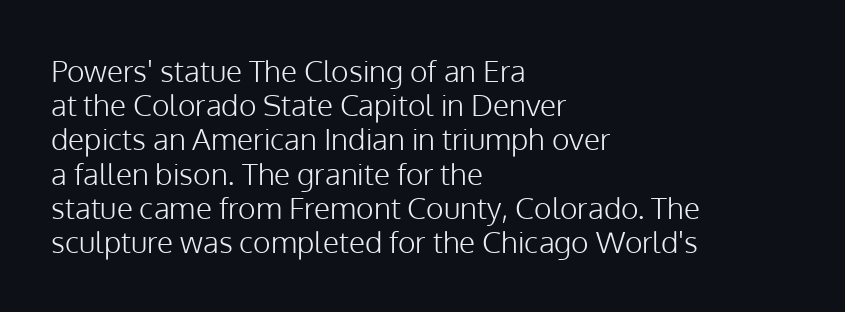
The image shows 30 px light sans-serif type, upright; set left-aligned, tight line spacing (1.14x), normal letter spacing, not underlined; low stroke contrast and a medium x-height.
